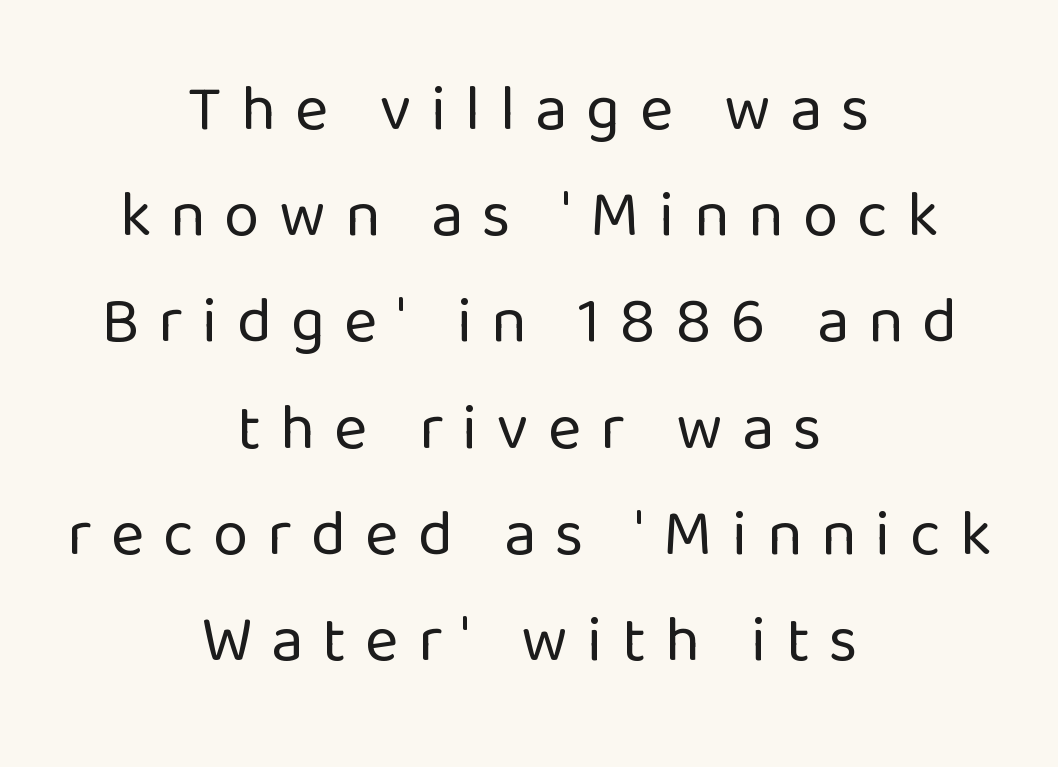
{"serif": "no", "italic": "no", "bold": "no", "weight": "regular", "width": "normal", "stroke_contrast": "low", "x_height": "medium", "monospaced": "no", "underline": "no", "align": "center", "line_spacing": "normal", "line_spacing_ratio": 1.66, "letter_spacing": "wide", "letter_spacing_em": 0.3, "glyph_px": 64}
